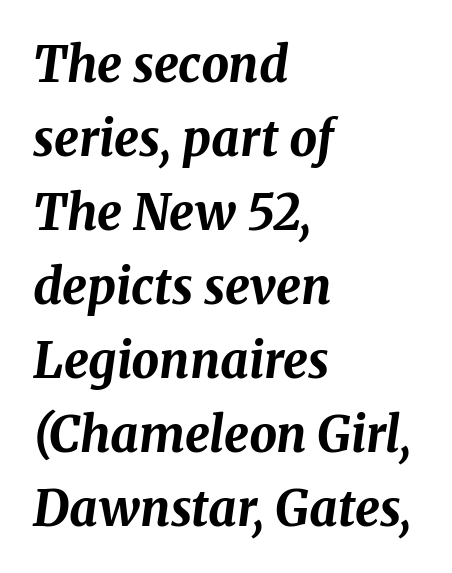
Underline: absent. Is the type bold? Yes — the strokes are clearly thick and heavy. Interline gaps are of average width in this sample. Caption: standard tracking, unaltered.
